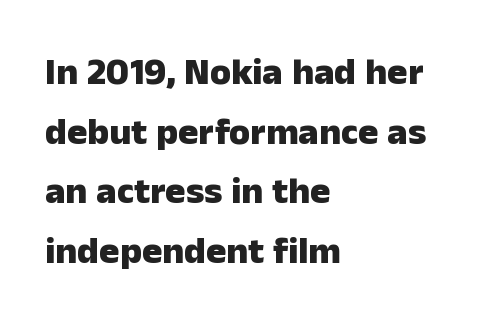
The image shows 38 px heavy sans-serif type, upright; set left-aligned, normal line spacing (1.57x), normal letter spacing, not underlined; low stroke contrast and a medium x-height.
